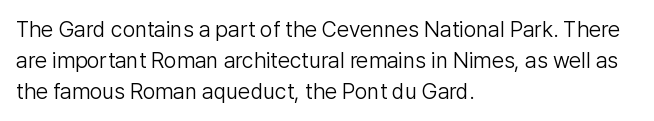
{"italic": "no", "bold": "no", "underline": "no", "align": "left", "line_spacing": "normal", "line_spacing_ratio": 1.4, "letter_spacing": "normal", "letter_spacing_em": 0.0, "glyph_px": 22}
